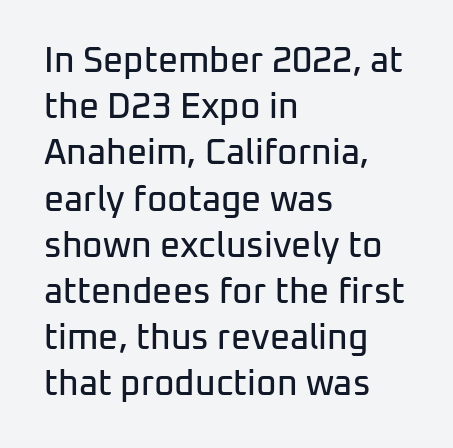
The image shows 35 px sans-serif type, upright; set left-aligned, normal line spacing (1.32x), normal letter spacing, not underlined; low stroke contrast and a medium x-height.
